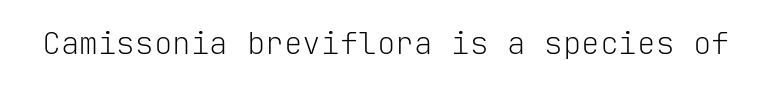
{"serif": "no", "italic": "no", "bold": "no", "weight": "light", "width": "normal", "stroke_contrast": "low", "x_height": "medium", "monospaced": "yes", "underline": "no", "letter_spacing": "normal", "letter_spacing_em": 0.0, "glyph_px": 31}
